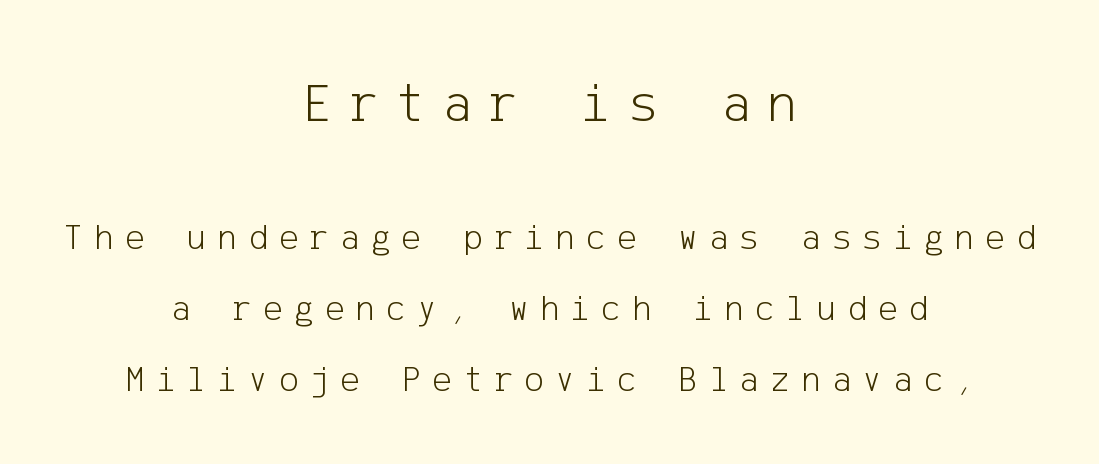
Q: Is the text bold? A: No.
Q: Is the text italic (slanted)? A: No, it is upright.
Q: Is the typeface a serif or a sans-serif typeface? A: Sans-serif.
Q: Is the text underlined? A: No.
Q: How is the paragraph aligned? A: Centered.
Q: Is the spacing between letters normal or unusually wide? A: Unusually wide.
Q: Is the spacing between lines tight, normal or loose? A: Loose.
Q: Which block of text is set in a larger size, the first (top) or the second (bottom)? A: The first (top) one.
Q: Width (condensed, normal, or wide)? A: Normal.
Q: Stroke contrast? A: Low.
Q: x-height? A: Medium.
